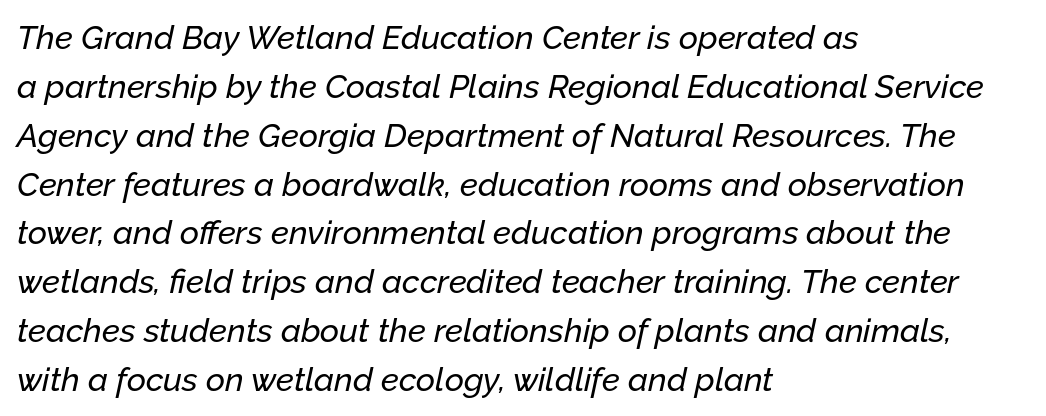
The image shows 33 px text type, italic (leaning right); set left-aligned, normal line spacing (1.48x), normal letter spacing, not underlined; low stroke contrast and a medium x-height.
